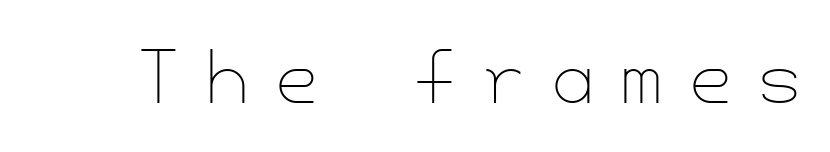
The image shows 69 px thin type, upright; set unusually wide letter spacing (+0.38 em), not underlined; low stroke contrast and a small x-height.
